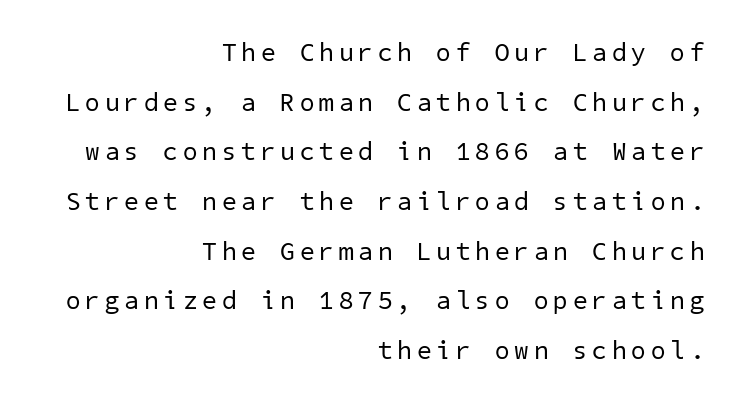
Q: Is the text bold? A: No.
Q: Is the text underlined? A: No.
Q: How is the paragraph aligned? A: Right-aligned.
Q: Is the spacing between letters normal or unusually wide? A: Unusually wide.
Q: Is the spacing between lines tight, normal or loose? A: Loose.
